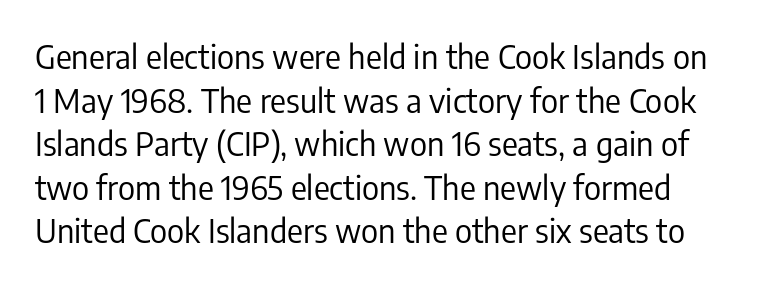
The image shows 33 px regular-weight, condensed sans-serif type, upright; set normal line spacing (1.32x), normal letter spacing, not underlined; low stroke contrast and a medium x-height.
